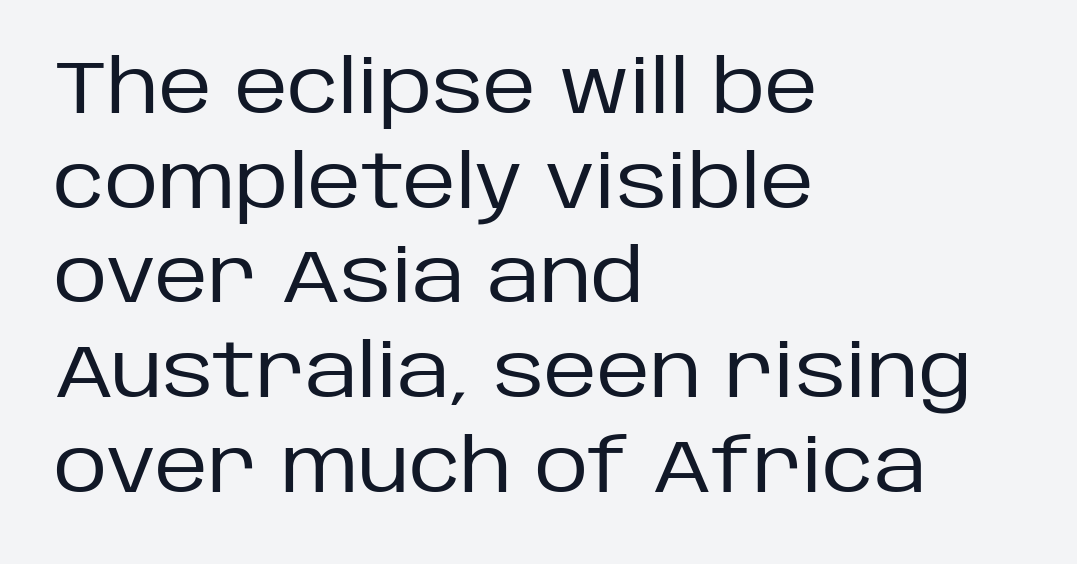
The image shows 74 px regular-weight sans-serif type, upright; set left-aligned, normal line spacing (1.28x), normal letter spacing, not underlined; low stroke contrast and a large x-height.
